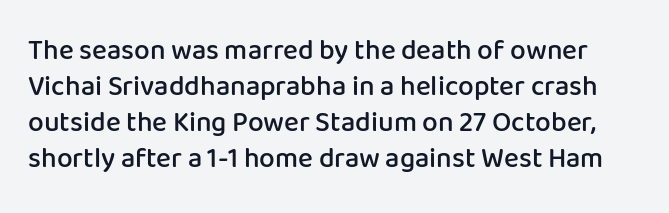
The image shows 28 px semibold sans-serif type, upright; set normal line spacing (1.29x), normal letter spacing, not underlined; low stroke contrast and a medium x-height.
